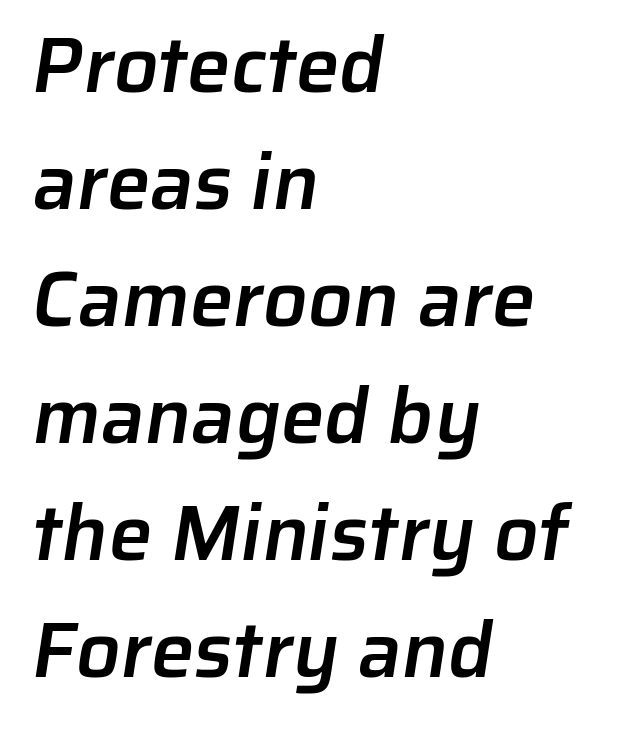
Plain, unruled lines of type. Between one letter and the next there's only the usual sliver of space. Spacing verdict: proportional, widths tailored to each character. Students, this is semibold: more ink than regular, less than bold.
